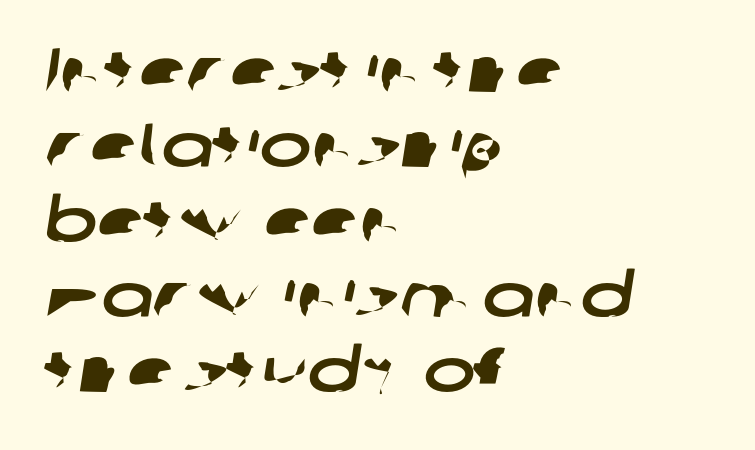
Q: Is the typeface a serif or a sans-serif typeface? A: Sans-serif.
Q: Is the text underlined? A: No.
Q: How is the paragraph aligned? A: Left-aligned.
Q: Is the spacing between letters normal or unusually wide? A: Normal.
Q: Width (condensed, normal, or wide)? A: Wide.
Q: Stroke contrast? A: Low.
Q: x-height? A: Medium.
Q: Monospaced? A: No.
